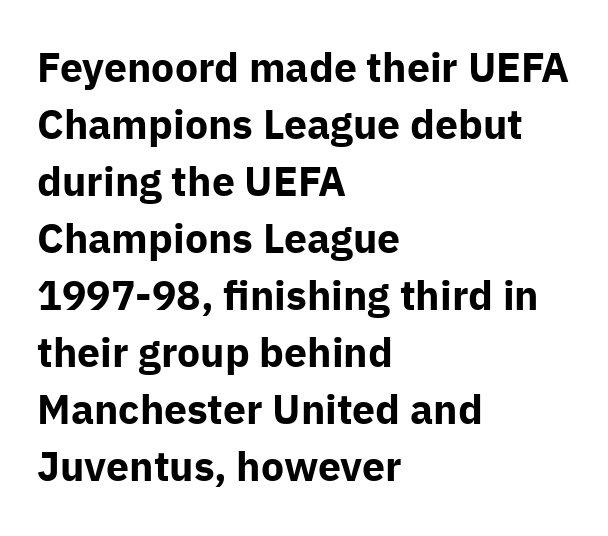
This rendering features lettering with no underline. The characters display no serif detailing; their extremities are plain. Each letter keeps its own natural width here, so spacing adapts to shape. These lines are set flush left with a ragged right edge. Reading down the column, the eye jumps a familiar distance to each next line.
